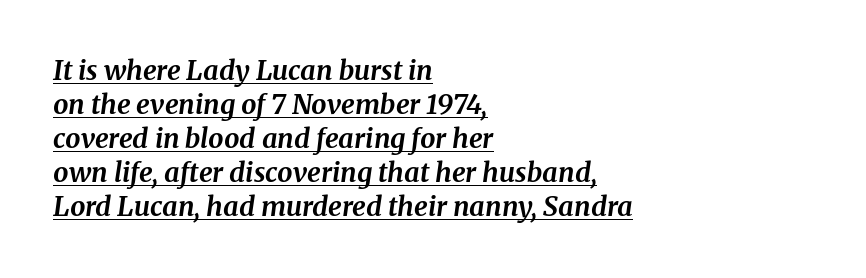
A baseline rule has been typeset under these characters. The vertical gap from one line to the next is medium. The rendering applies a slant to the glyphs. Chunky letters — that's bold for sure.
